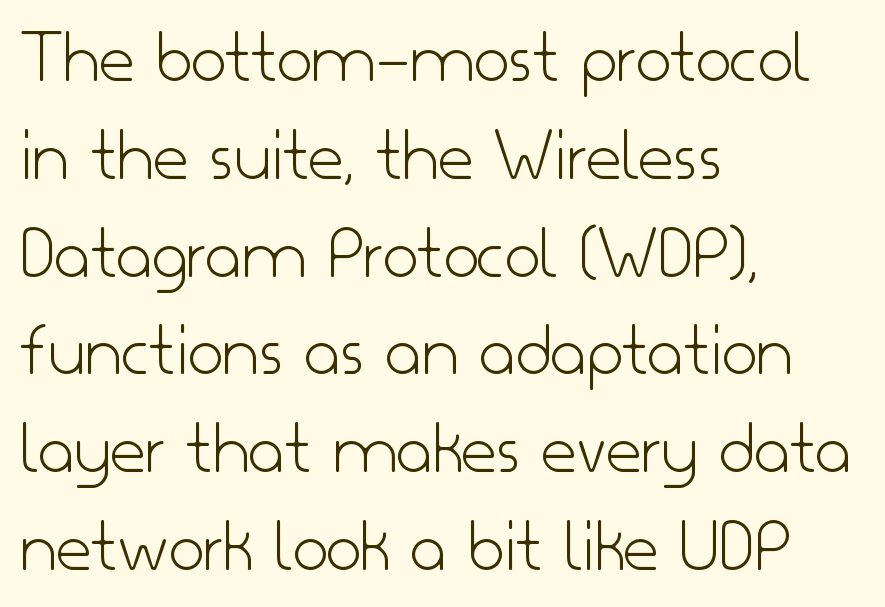
The image shows 77 px light sans-serif type, upright; set left-aligned, normal line spacing (1.27x), normal letter spacing, not underlined; low stroke contrast and a small x-height.
